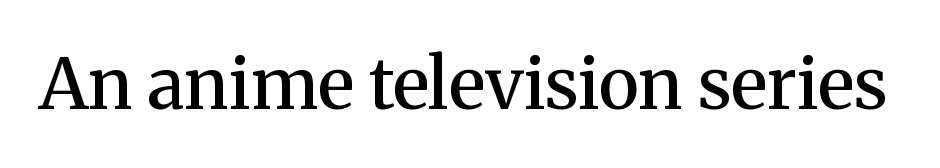
Character widths vary here, with narrow letters taking less room than wide ones. On the weight axis this lands at semibold, roughly 600. The letterforms sit shoulder to shoulder at normal distance. The rendering shows small feet on the letterforms — a serif design. The baseline area is clear.
